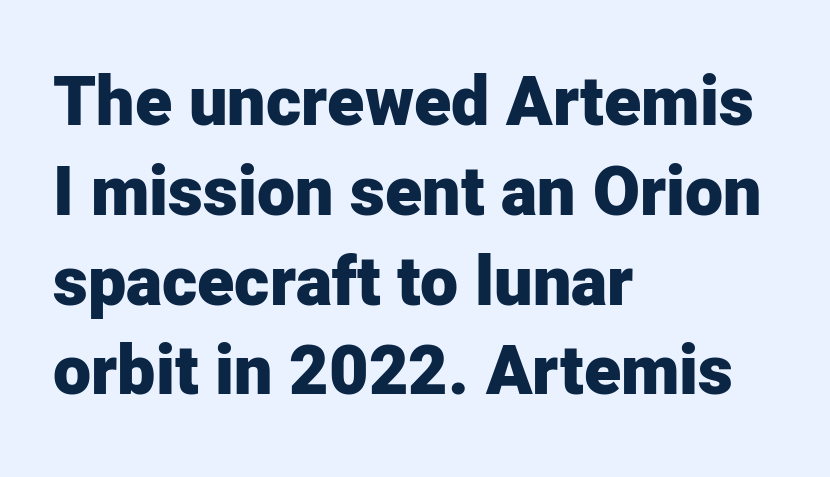
{"serif": "no", "italic": "no", "bold": "yes", "weight": "heavy", "width": "normal", "stroke_contrast": "low", "x_height": "medium", "monospaced": "no", "underline": "no", "align": "left", "line_spacing": "normal", "line_spacing_ratio": 1.32, "letter_spacing": "normal", "letter_spacing_em": 0.0, "glyph_px": 68}
